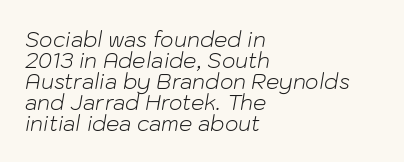
Short note: letters normally spaced. In terms of posture, this sample is oblique. Visually the block forms a straight wall on the left and a jagged coastline on the right. Honestly, the rows look squashed on top of each other. Is this a heavy cut? Hardly; it is regular or lighter. Nobody drew a line under any word here.
